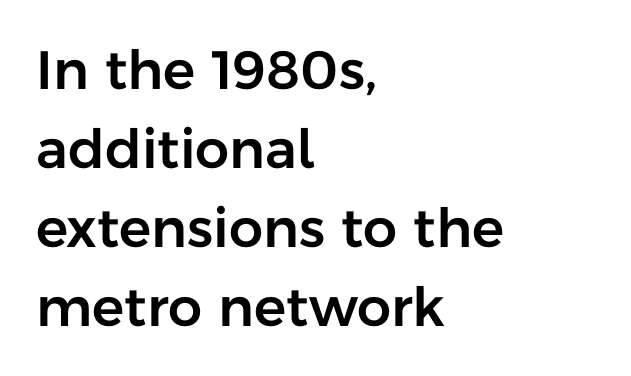
The image shows 54 px sans-serif type, upright; set left-aligned, normal line spacing (1.46x), normal letter spacing, not underlined; low stroke contrast and a medium x-height.
